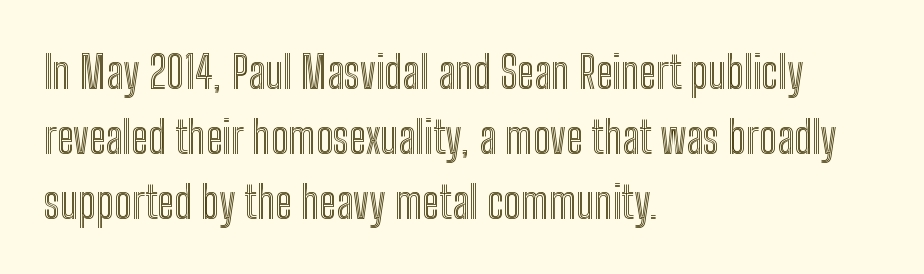
Does the leading feel generous? No, just average. Compared with a centered layout, this one pins lines to the left instead. Check under the words: just untouched page. Note the varied advance widths — an 'i' is clearly narrower than an 'm'.
